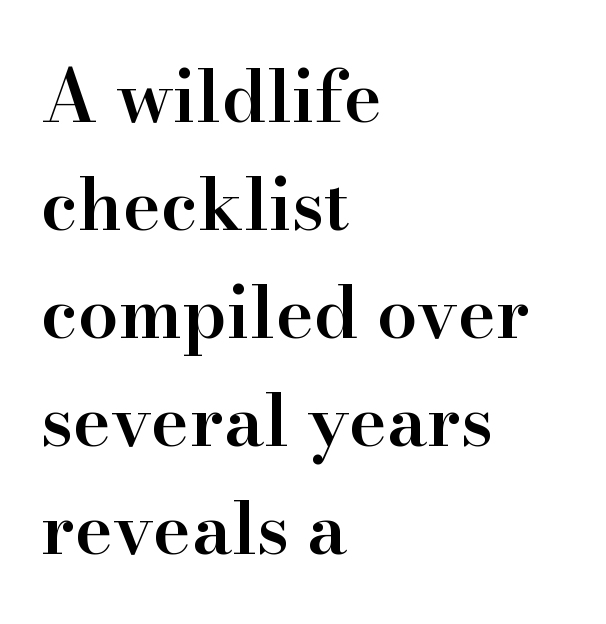
Inter-character spacing is left at the font's built-in metrics. One glance says typical: line gaps are just what's usual. Vertical strokes here are truly vertical. Think of a printed novel: that variable character pitch is what you see here. The paragraph shown leans on its left margin. A bare baseline throughout the passage.
